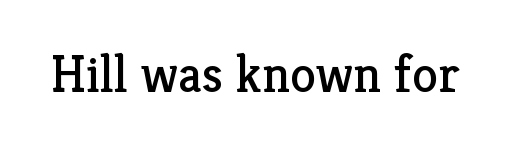
Q: Is the text bold? A: No.
Q: Is the text italic (slanted)? A: No, it is upright.
Q: Is the typeface a serif or a sans-serif typeface? A: Serif.
Q: Is the text underlined? A: No.
Q: Is the spacing between letters normal or unusually wide? A: Normal.
Q: Width (condensed, normal, or wide)? A: Normal.
Q: Stroke contrast? A: Low.
Q: x-height? A: Medium.
Q: Monospaced? A: No.
